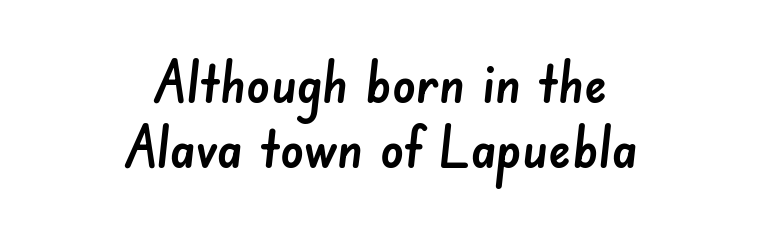
Beneath every word, the page is bare. You could barely slide anything between these rows. These lines are centered, leaving both edges ragged. Spacing between characters is what you'd get straight out of the box.
